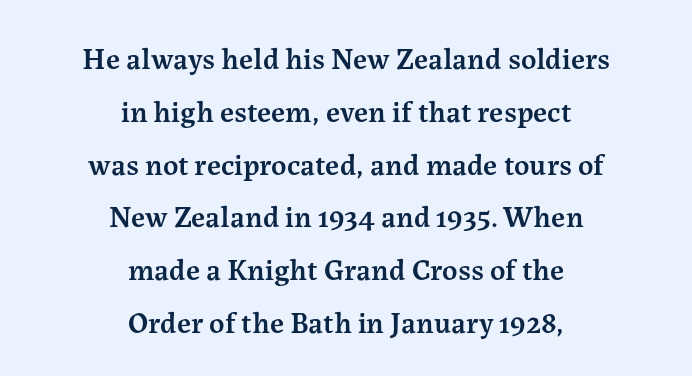
Leftover space on each line is divided equally before and after the words. Caption: semibold face, moderately heavy strokes. Spacing between characters is what you'd get straight out of the box. Does the lettering tilt? It doesn't — this is upright. The gap between lines stays unmarked. Unlike a clean sans, this face finishes its strokes with serifs.
